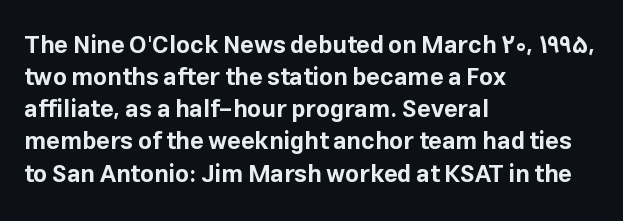
Heavy-handed strokes throughout: this text is bold. Ordinary non-slanted type is in use. The text block is weighted toward the left margin, trailing off unevenly rightward. Students, observe: this is what conventionally led text looks like. Students, note that the glyphs here touch the page at normal intervals. The words here are not underlined.
